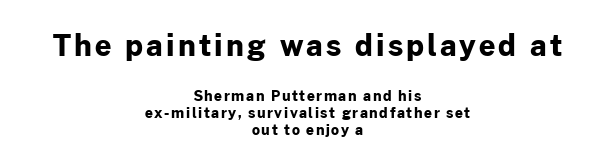
Q: Is the text bold? A: Yes.
Q: Is the text italic (slanted)? A: No, it is upright.
Q: Is the typeface a serif or a sans-serif typeface? A: Sans-serif.
Q: Is the text underlined? A: No.
Q: How is the paragraph aligned? A: Centered.
Q: Which block of text is set in a larger size, the first (top) or the second (bottom)? A: The first (top) one.
Q: Width (condensed, normal, or wide)? A: Normal.
Q: Stroke contrast? A: Low.
Q: x-height? A: Medium.
Q: Monospaced? A: No.
